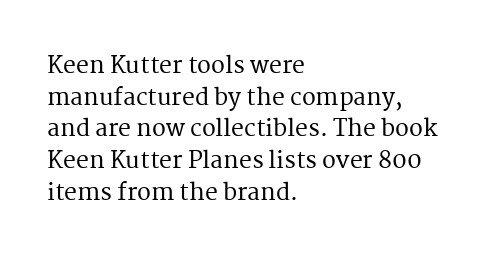
The image shows 23 px text type, upright; set left-aligned, normal line spacing (1.38x), normal letter spacing, not underlined.
